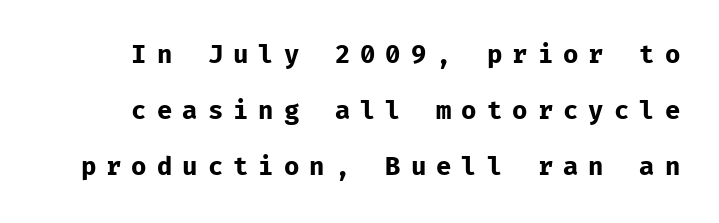
Q: Is the text bold? A: Yes.
Q: Is the text italic (slanted)? A: No, it is upright.
Q: Is the text underlined? A: No.
Q: Is the spacing between letters normal or unusually wide? A: Unusually wide.
Q: Is the spacing between lines tight, normal or loose? A: Loose.
